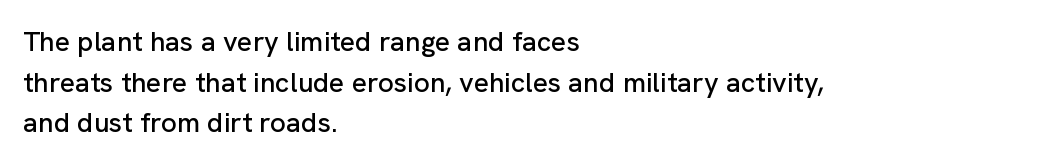
The image shows 28 px sans-serif type, upright; set left-aligned, normal line spacing (1.45x), normal letter spacing, not underlined; low stroke contrast and a medium x-height.
